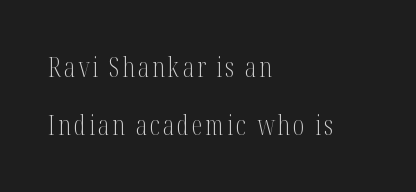
{"italic": "no", "bold": "no", "underline": "no", "align": "left", "line_spacing": "loose", "line_spacing_ratio": 2.15, "glyph_px": 27}
